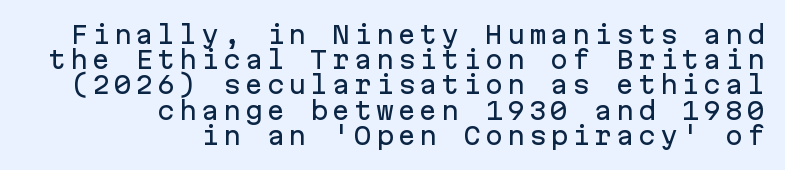
The gap between lines stays unmarked. The typography opts for an upright posture over an oblique one. Layout note: lines flush right. Regarding leading, the lines here are crowded together.
